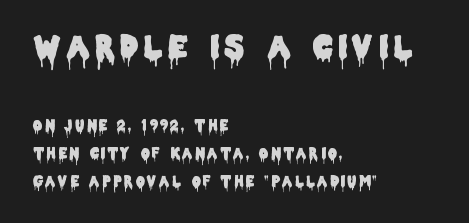
The image shows 31 px condensed sans-serif type, upright; set left-aligned, loose line spacing (1.98x), not underlined; the first (top) block is 2.21x larger; low stroke contrast and a large x-height.
